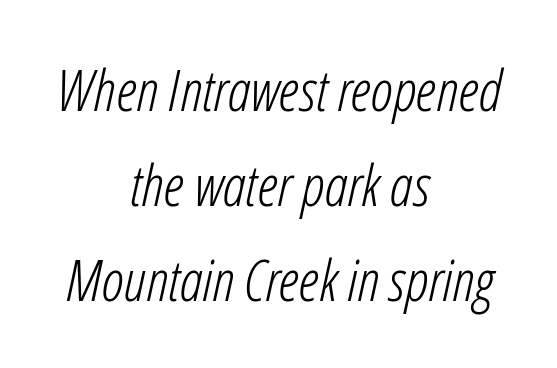
The image shows 58 px light, condensed type, italic (leaning right); set centered, normal line spacing (1.64x), normal letter spacing, not underlined; low stroke contrast and a medium x-height.
